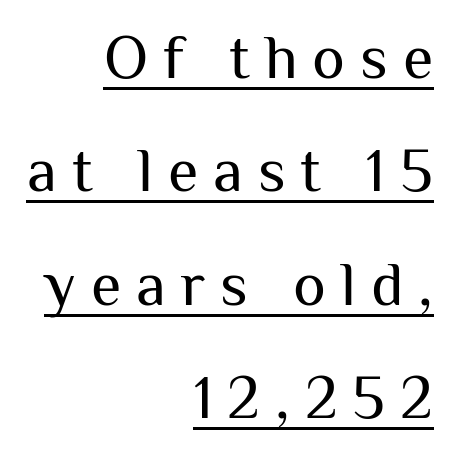
Substantial extra tracking has been applied to these lines. Character widths vary here, with narrow letters taking less room than wide ones. Check where the strokes stop: nothing finishes them off — pure sans. Is the block centered? No — it sits flush against the right margin.
